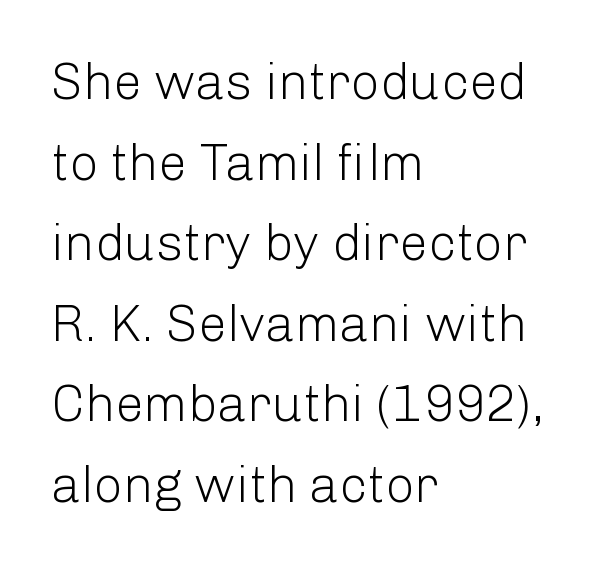
A normal amount of white space separates one row of letters from the next. The strip under each line holds only bare page. What kind of face is this? One without serifs — a sans. Unbolded letterforms with no extra heft.
